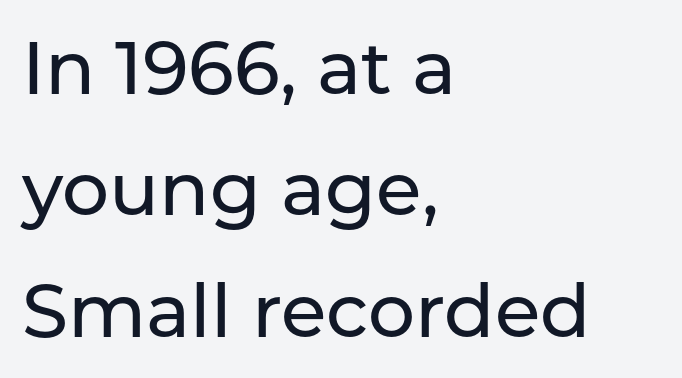
Rule under the text: the space is simply empty. The lines in this sample share a left origin and differ only in where they stop. Normally led — the rows are evenly, conventionally spaced. No italicization has been applied; the sample stays upright. Tracking value appears to be zero — textbook default spacing.
